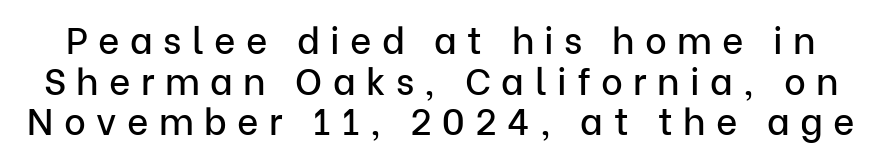
This sample uses an upright cut, with every glyph sitting square on the baseline. Each word looks stretched out because of the extra space between its letters. These lines are composed in type without serifs. Baseline-to-baseline distance is barely more than the letter height. Here the designer chose a conventional face with non-uniform glyph widths. Underlining? Definitely not there.
